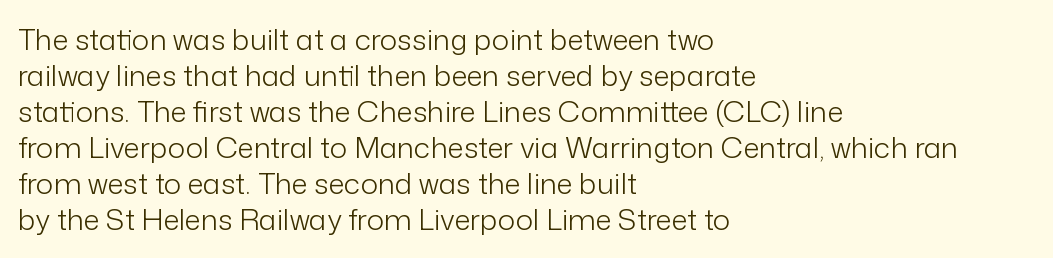
Q: Is the text bold? A: No.
Q: Is the text italic (slanted)? A: No, it is upright.
Q: Is the typeface a serif or a sans-serif typeface? A: Sans-serif.
Q: Is the text underlined? A: No.
Q: How is the paragraph aligned? A: Left-aligned.
Q: Is the spacing between letters normal or unusually wide? A: Normal.
Q: Width (condensed, normal, or wide)? A: Normal.
Q: Stroke contrast? A: Low.
Q: x-height? A: Medium.
Q: Monospaced? A: No.
